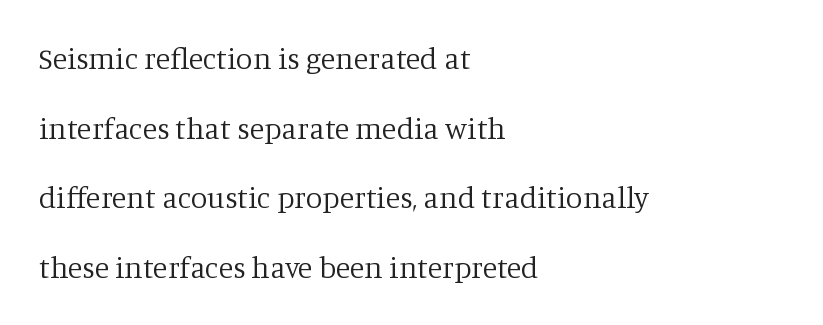
{"serif": "yes", "italic": "no", "bold": "no", "weight": "regular", "width": "normal", "stroke_contrast": "low", "x_height": "large", "monospaced": "no", "underline": "no", "align": "left", "line_spacing": "loose", "line_spacing_ratio": 2.32, "letter_spacing": "normal", "letter_spacing_em": 0.0, "glyph_px": 30}
